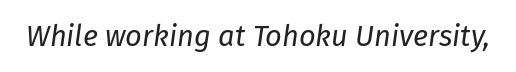
Q: Is the text bold? A: No.
Q: Is the text italic (slanted)? A: Yes, it leans right by about 8 degrees.
Q: Is the text underlined? A: No.
Q: Is the spacing between letters normal or unusually wide? A: Normal.
Q: Width (condensed, normal, or wide)? A: Normal.
Q: Stroke contrast? A: Low.
Q: x-height? A: Medium.
Q: Monospaced? A: No.
